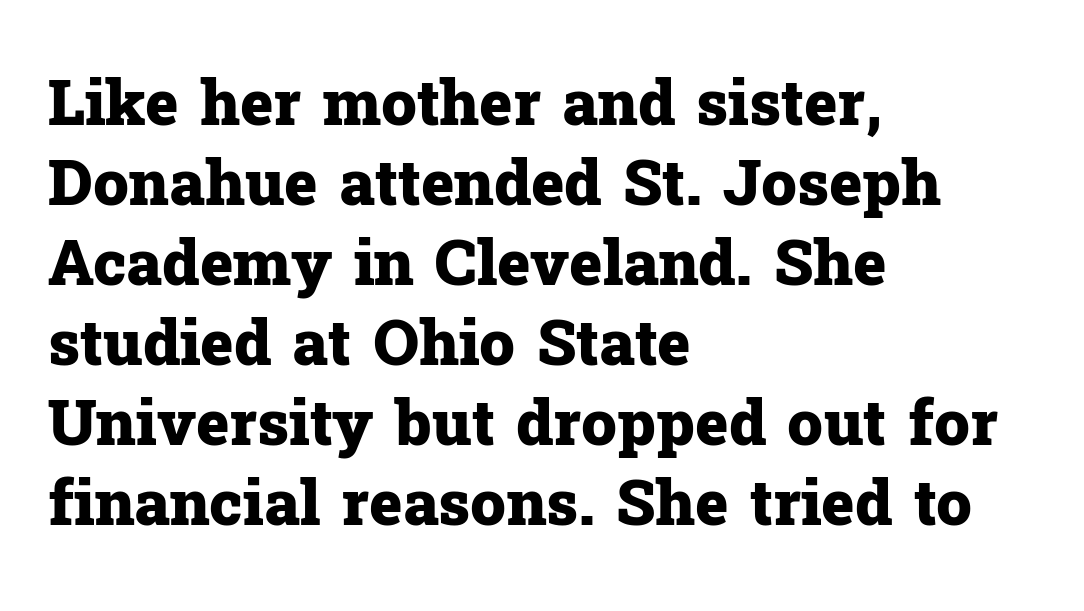
The image shows 63 px heavy serif type, upright; set left-aligned, normal line spacing (1.27x), normal letter spacing, not underlined; low stroke contrast and a medium x-height.
